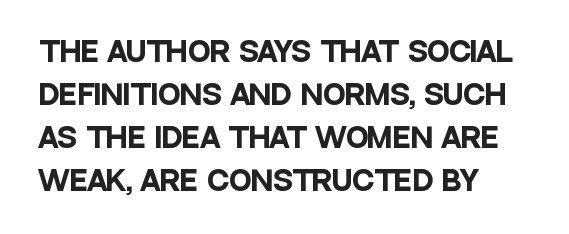
Typesetter's note: full bold, strokes at maximum text heaviness. Quick note: interline space is typical. Compared with a centered layout, this one pins lines to the left instead. Tall strokes in this sample are plumb rather than angled. The tracking reads as untouched default to a designer's eye. Has an underline been added? It has not.
